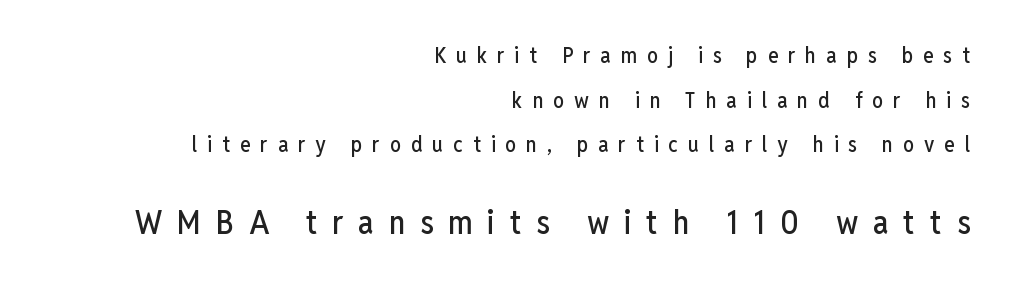
Characters follow at a spacing far wider than the type designer built in. Underline: absent. This sample uses a sans-serif face. The paragraph shown leans on its right margin. Proportional: the letters do not fall into vertical columns.
